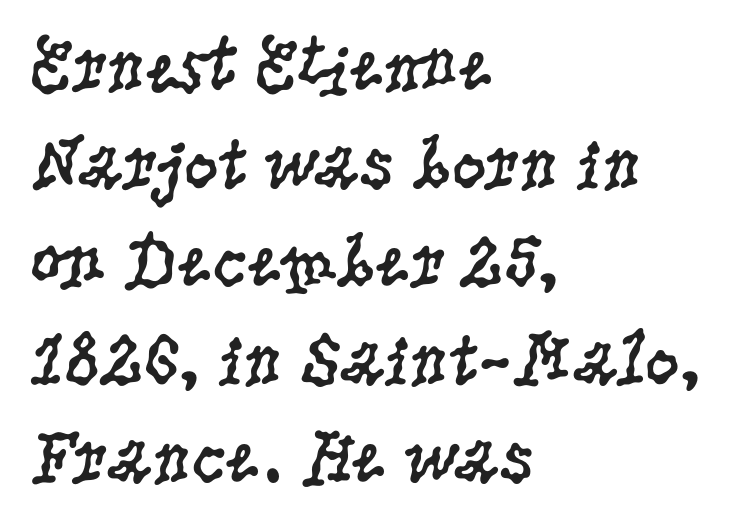
{"serif": "yes", "bold": "no", "weight": "regular", "width": "condensed", "stroke_contrast": "low", "x_height": "large", "monospaced": "no", "underline": "no", "align": "left", "line_spacing": "normal", "line_spacing_ratio": 1.29, "letter_spacing": "normal", "letter_spacing_em": 0.0, "glyph_px": 76}
